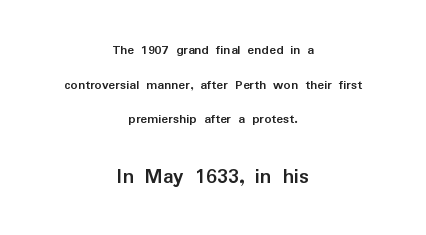
Q: Is the text bold? A: Yes.
Q: Is the text italic (slanted)? A: No, it is upright.
Q: Is the text underlined? A: No.
Q: How is the paragraph aligned? A: Centered.
Q: Is the spacing between letters normal or unusually wide? A: Normal.
Q: Is the spacing between lines tight, normal or loose? A: Loose.
Q: Which block of text is set in a larger size, the first (top) or the second (bottom)? A: The second (bottom) one.
